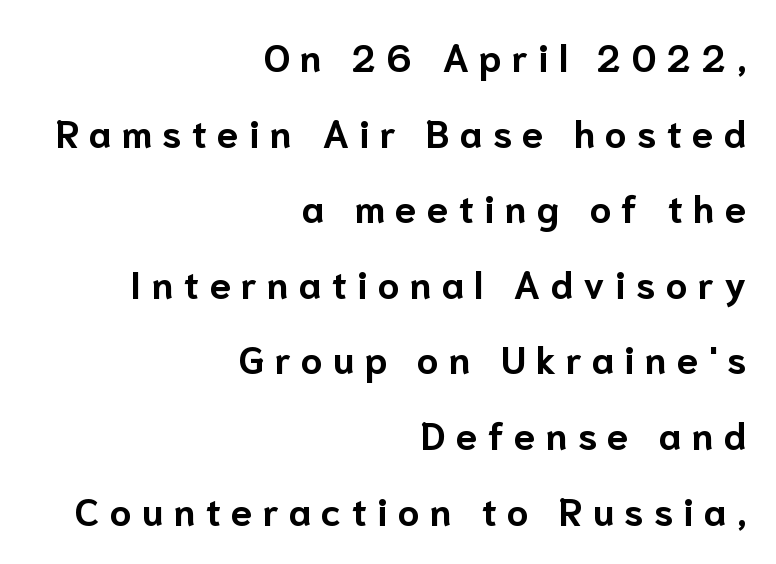
Q: Is the text bold? A: Yes.
Q: Is the text italic (slanted)? A: No, it is upright.
Q: Is the typeface a serif or a sans-serif typeface? A: Sans-serif.
Q: Is the text underlined? A: No.
Q: How is the paragraph aligned? A: Right-aligned.
Q: Is the spacing between letters normal or unusually wide? A: Unusually wide.
Q: Is the spacing between lines tight, normal or loose? A: Loose.
Q: Width (condensed, normal, or wide)? A: Normal.
Q: Stroke contrast? A: Low.
Q: x-height? A: Medium.
Q: Monospaced? A: No.
